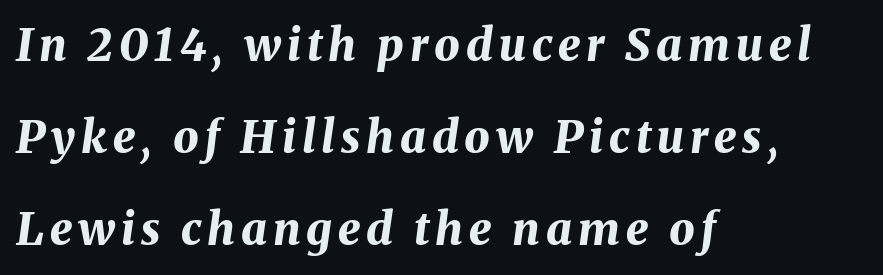
The characters look thick and weighty, a clear bold. You could not count columns in this text — the font is proportionally spaced. The space beneath each line is pristine and unruled. Quick note: italic.
